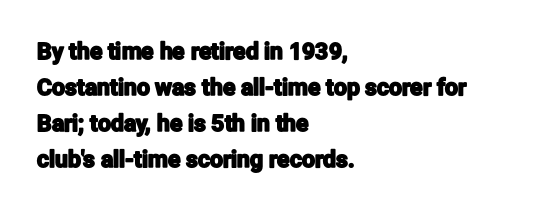
{"italic": "no", "underline": "no", "align": "left", "line_spacing": "normal", "line_spacing_ratio": 1.57, "letter_spacing": "normal", "letter_spacing_em": 0.0, "glyph_px": 23}
